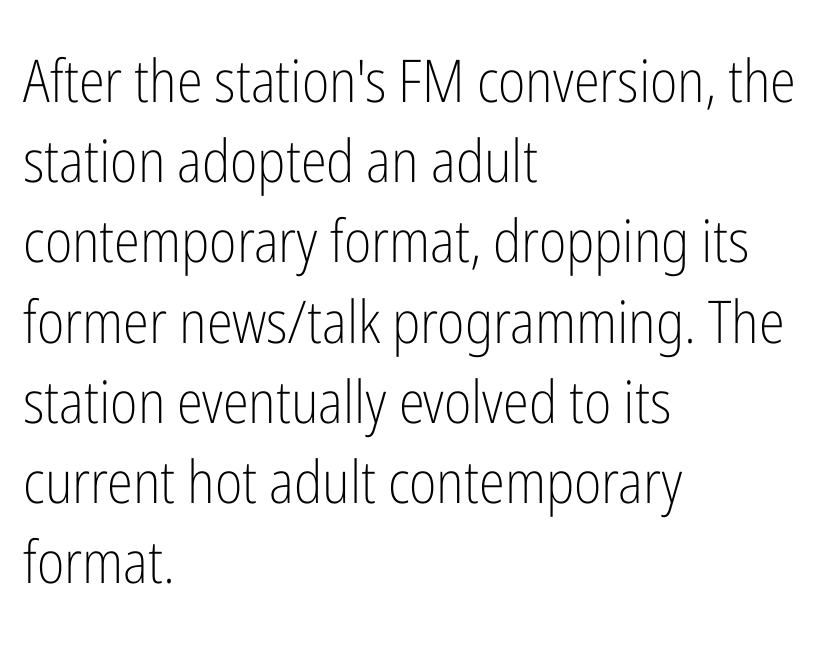
{"serif": "no", "italic": "no", "bold": "no", "weight": "light", "width": "condensed", "stroke_contrast": "low", "x_height": "medium", "monospaced": "no", "underline": "no", "align": "left", "line_spacing": "normal", "line_spacing_ratio": 1.36, "letter_spacing": "normal", "letter_spacing_em": 0.0, "glyph_px": 59}
